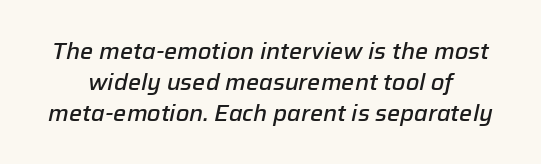
Q: Is the text bold? A: Semi-bold.
Q: Is the text italic (slanted)? A: Yes, it leans right by about 12 degrees.
Q: Is the text underlined? A: No.
Q: Is the spacing between letters normal or unusually wide? A: Normal.
Q: Is the spacing between lines tight, normal or loose? A: Normal.
